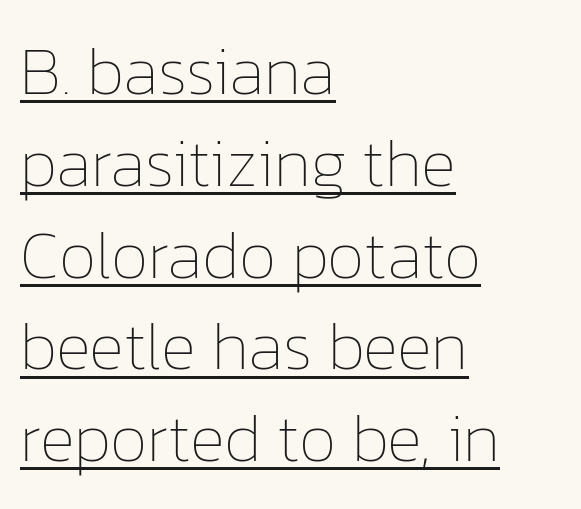
{"italic": "no", "bold": "no", "weight": "thin", "width": "normal", "stroke_contrast": "low", "x_height": "medium", "monospaced": "no", "underline": "yes", "align": "left", "line_spacing": "normal", "line_spacing_ratio": 1.37, "letter_spacing": "normal", "letter_spacing_em": 0.0, "glyph_px": 67}
